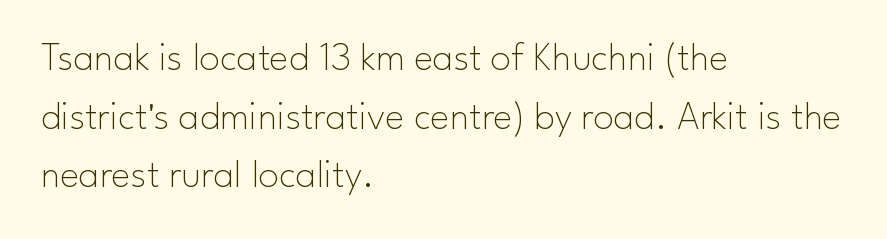
The image shows 41 px thin sans-serif type, upright; set left-aligned, normal line spacing (1.43x), normal letter spacing, not underlined; low stroke contrast and a small x-height.
